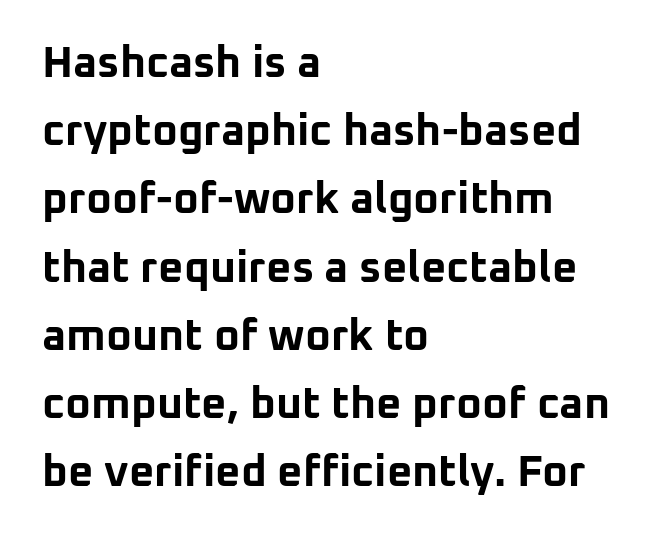
Students, observe: this is what conventionally led text looks like. Horizontal alignment here is leftward, the default for most running prose. The space beneath each line is pristine and unruled. Here the designer chose a conventional face with non-uniform glyph widths. When letters stand straight like this, we call the style roman or upright. You'd pick this weight for a headline — it's a proper bold.
